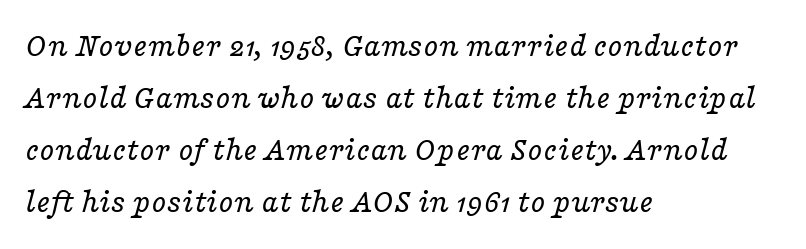
The image shows 34 px regular-weight, wide serif type, italic (leaning right); set left-aligned, normal line spacing (1.53x), normal letter spacing, not underlined; low stroke contrast and a medium x-height.
